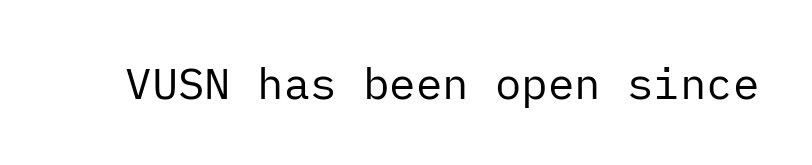
Q: Is the text bold? A: No.
Q: Is the text italic (slanted)? A: No, it is upright.
Q: Is the typeface a serif or a sans-serif typeface? A: Sans-serif.
Q: Is the text underlined? A: No.
Q: Is the spacing between letters normal or unusually wide? A: Normal.
Q: Width (condensed, normal, or wide)? A: Normal.
Q: Stroke contrast? A: Low.
Q: x-height? A: Medium.
